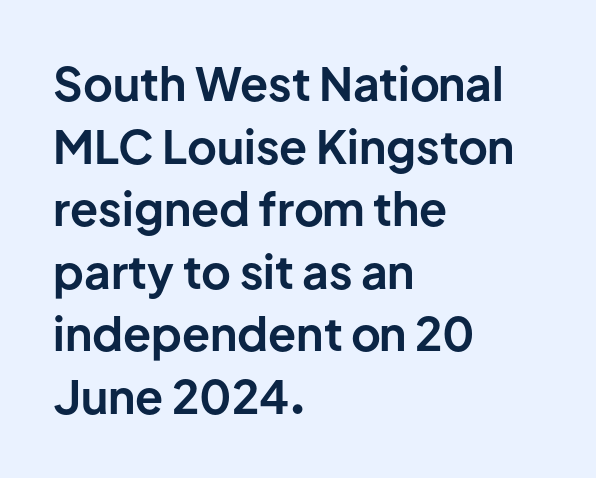
Q: Is the text bold? A: Yes.
Q: Is the text italic (slanted)? A: No, it is upright.
Q: Is the typeface a serif or a sans-serif typeface? A: Sans-serif.
Q: Is the text underlined? A: No.
Q: How is the paragraph aligned? A: Left-aligned.
Q: Is the spacing between letters normal or unusually wide? A: Normal.
Q: Is the spacing between lines tight, normal or loose? A: Normal.
Q: Width (condensed, normal, or wide)? A: Normal.
Q: Stroke contrast? A: Low.
Q: x-height? A: Medium.
Q: Monospaced? A: No.
